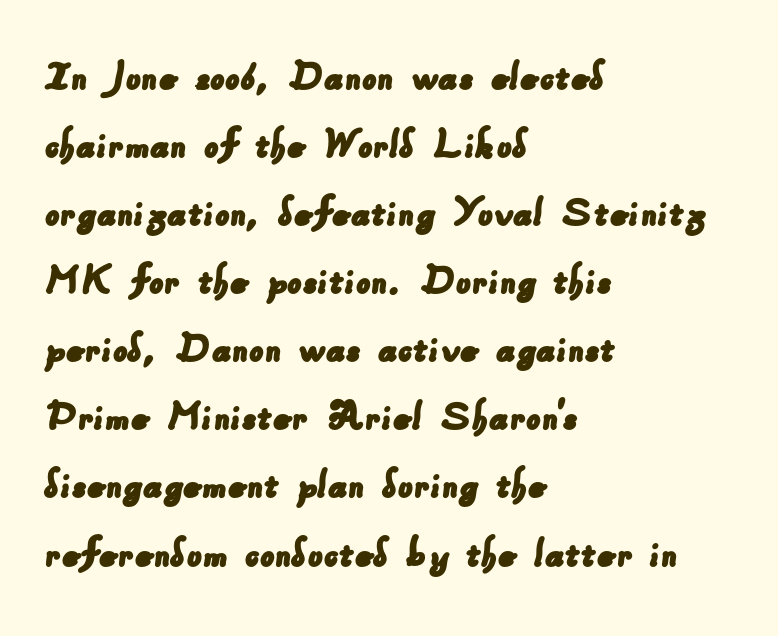
{"serif": "no", "width": "normal", "stroke_contrast": "low", "x_height": "small", "monospaced": "no", "underline": "no", "align": "left", "line_spacing": "normal", "line_spacing_ratio": 1.48, "letter_spacing": "normal", "letter_spacing_em": 0.0, "glyph_px": 46}
